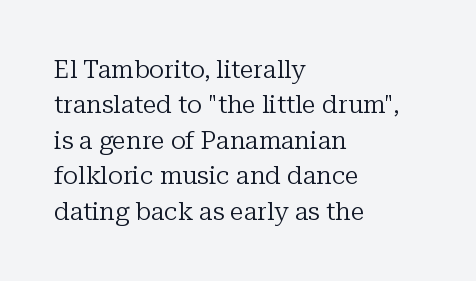
The image shows 25 px text type, upright; set left-aligned, normal line spacing (1.42x), normal letter spacing, not underlined.
